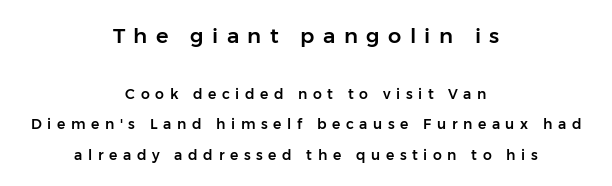
Q: Is the text italic (slanted)? A: No, it is upright.
Q: Is the text underlined? A: No.
Q: How is the paragraph aligned? A: Centered.
Q: Is the spacing between letters normal or unusually wide? A: Unusually wide.
Q: Is the spacing between lines tight, normal or loose? A: Loose.
Q: Which block of text is set in a larger size, the first (top) or the second (bottom)? A: The first (top) one.
